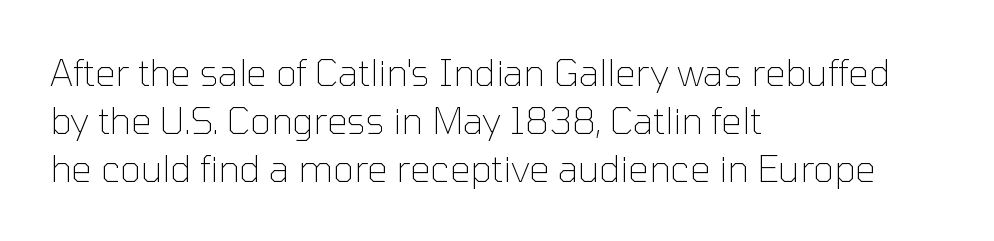
The image shows 36 px thin sans-serif type, upright; set left-aligned, normal line spacing (1.34x), normal letter spacing, not underlined; low stroke contrast and a medium x-height.
